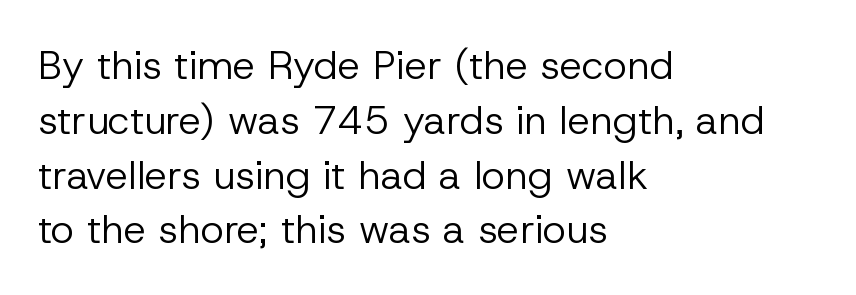
Q: Is the text bold? A: No.
Q: Is the text italic (slanted)? A: No, it is upright.
Q: Is the typeface a serif or a sans-serif typeface? A: Sans-serif.
Q: Is the text underlined? A: No.
Q: How is the paragraph aligned? A: Left-aligned.
Q: Is the spacing between letters normal or unusually wide? A: Normal.
Q: Is the spacing between lines tight, normal or loose? A: Normal.
Q: Width (condensed, normal, or wide)? A: Normal.
Q: Stroke contrast? A: Low.
Q: x-height? A: Medium.
Q: Monospaced? A: No.
